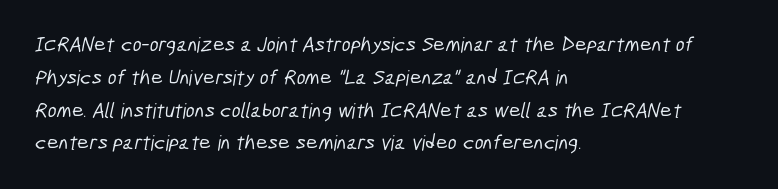
{"underline": "no", "align": "left", "line_spacing": "normal", "line_spacing_ratio": 1.56, "letter_spacing": "normal", "letter_spacing_em": 0.0, "glyph_px": 21}
